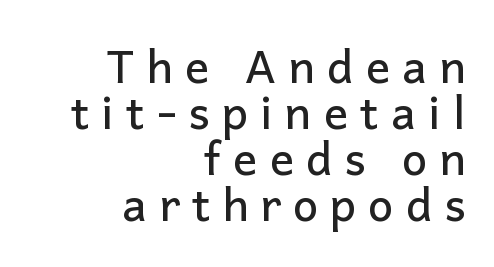
The image shows 45 px sans-serif type, upright; set right-aligned, tight line spacing (1.02x), unusually wide letter spacing (+0.27 em), not underlined; low stroke contrast and a medium x-height.
